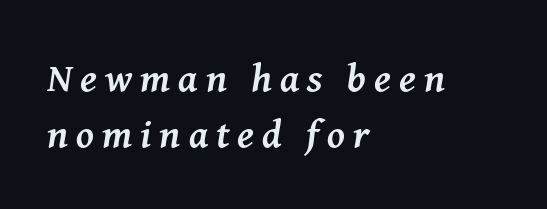
The image shows 40 px semibold serif type, italic (leaning right); set left-aligned, normal line spacing (1.4x), unusually wide letter spacing (+0.2 em), not underlined; medium stroke contrast and a medium x-height.
